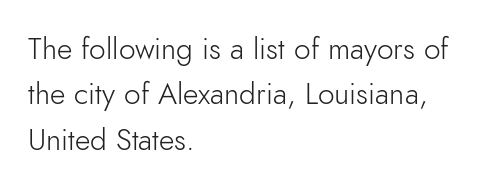
Q: Is the text bold? A: No.
Q: Is the text italic (slanted)? A: No, it is upright.
Q: Is the typeface a serif or a sans-serif typeface? A: Sans-serif.
Q: Is the text underlined? A: No.
Q: How is the paragraph aligned? A: Left-aligned.
Q: Is the spacing between letters normal or unusually wide? A: Normal.
Q: Is the spacing between lines tight, normal or loose? A: Normal.
Q: Width (condensed, normal, or wide)? A: Normal.
Q: Stroke contrast? A: Low.
Q: x-height? A: Small.
Q: Monospaced? A: No.
